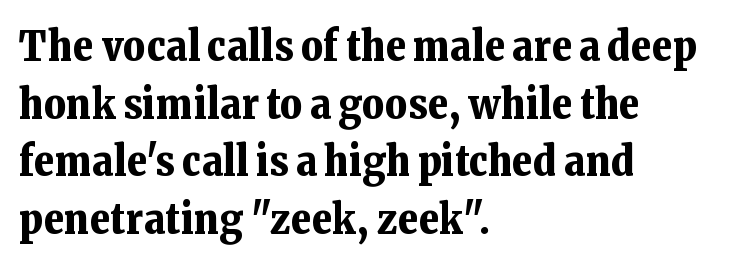
{"serif": "yes", "italic": "no", "bold": "yes", "weight": "bold", "width": "normal", "stroke_contrast": "low", "x_height": "medium", "monospaced": "no", "underline": "no", "align": "left", "line_spacing": "normal", "line_spacing_ratio": 1.37, "letter_spacing": "normal", "letter_spacing_em": 0.0, "glyph_px": 42}
